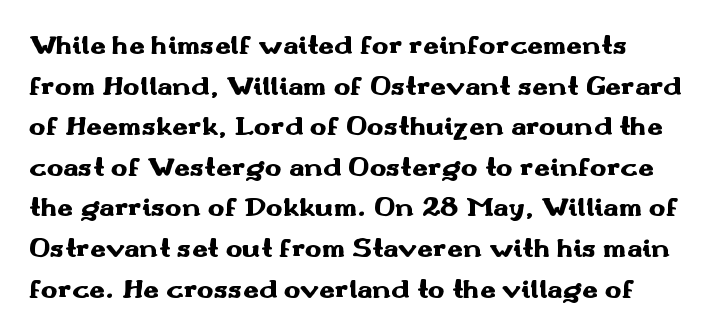
Q: Is the text bold? A: Yes.
Q: Is the text italic (slanted)? A: No, it is upright.
Q: Is the typeface a serif or a sans-serif typeface? A: Sans-serif.
Q: Is the text underlined? A: No.
Q: Is the spacing between letters normal or unusually wide? A: Normal.
Q: Is the spacing between lines tight, normal or loose? A: Normal.
Q: Width (condensed, normal, or wide)? A: Wide.
Q: Stroke contrast? A: Medium.
Q: x-height? A: Small.
Q: Monospaced? A: No.
